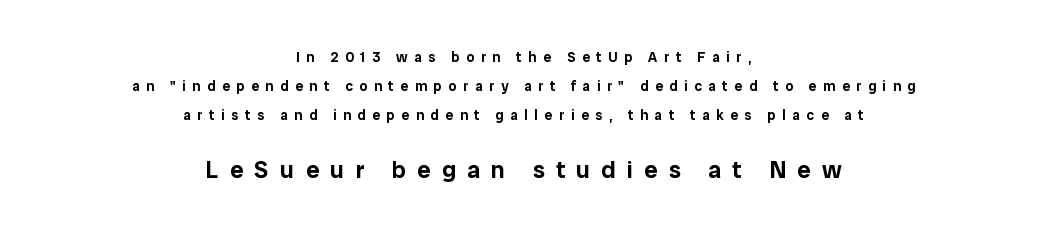
Tall strokes in this sample are plumb rather than angled. Line starts and ends both wander, symmetrically. Size contrast runs from small at the top to large at the bottom. The vertical gap from one line to the next is large. A typesetter would call this heavily tracked-out type. The foot of each line stays bare and open.
